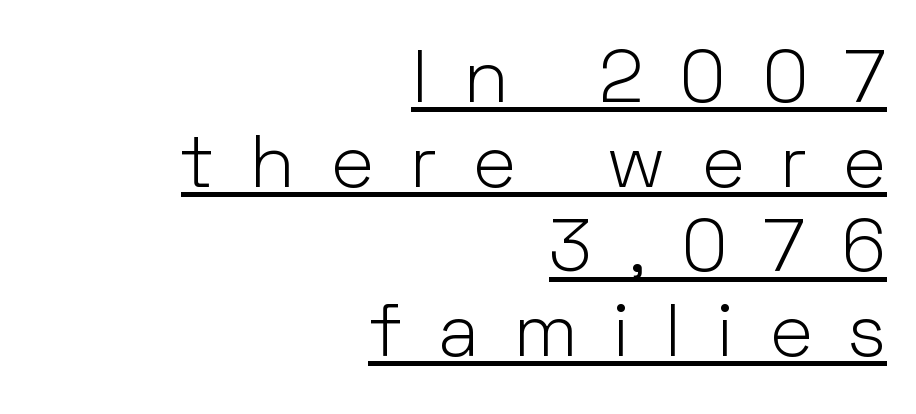
Q: Is the text bold? A: No.
Q: Is the text italic (slanted)? A: No, it is upright.
Q: Is the typeface a serif or a sans-serif typeface? A: Sans-serif.
Q: Is the text underlined? A: Yes.
Q: How is the paragraph aligned? A: Right-aligned.
Q: Is the spacing between letters normal or unusually wide? A: Unusually wide.
Q: Is the spacing between lines tight, normal or loose? A: Tight.
Q: Width (condensed, normal, or wide)? A: Normal.
Q: Stroke contrast? A: Low.
Q: x-height? A: Medium.
Q: Monospaced? A: No.
